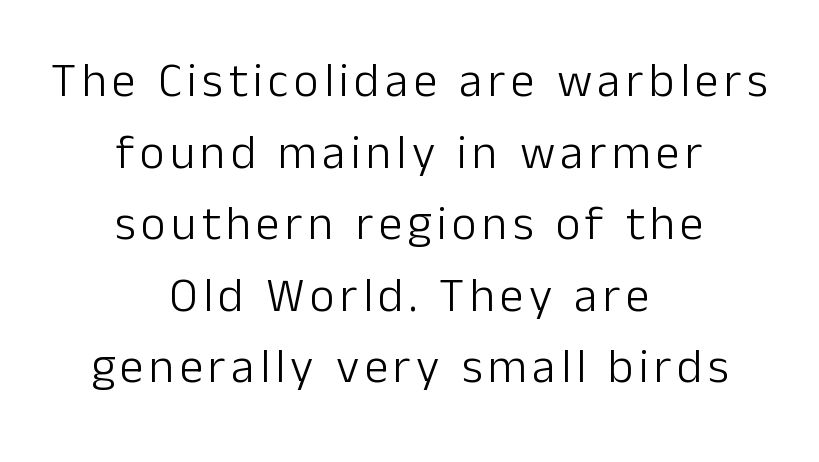
The image shows 48 px light sans-serif type, upright; set centered, normal line spacing (1.49x), not underlined; low stroke contrast and a medium x-height.
